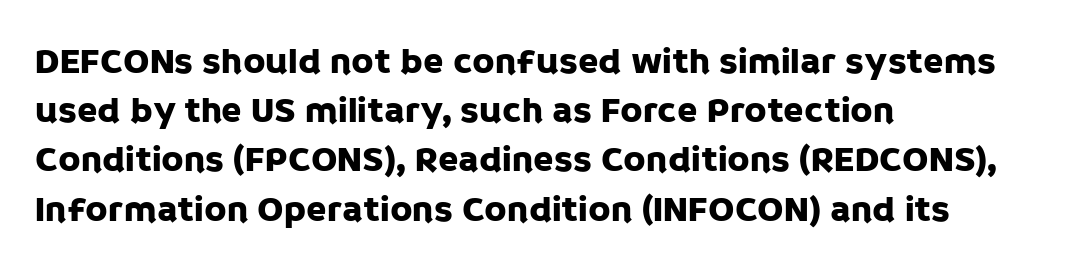
The image shows 37 px sans-serif type, upright; set left-aligned, normal line spacing (1.33x), normal letter spacing, not underlined; low stroke contrast and a large x-height.
